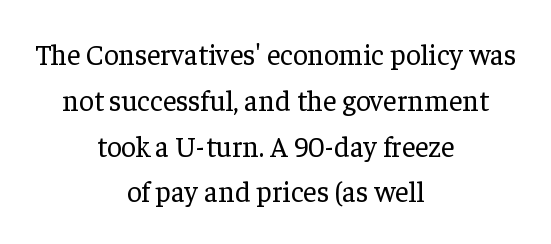
Descenders hang freely into open space. Each line is balanced around a shared central axis. The face used here is seriffed, in the tradition of book romans. Baseline-to-baseline distance is the conventional proportion of letter height.
